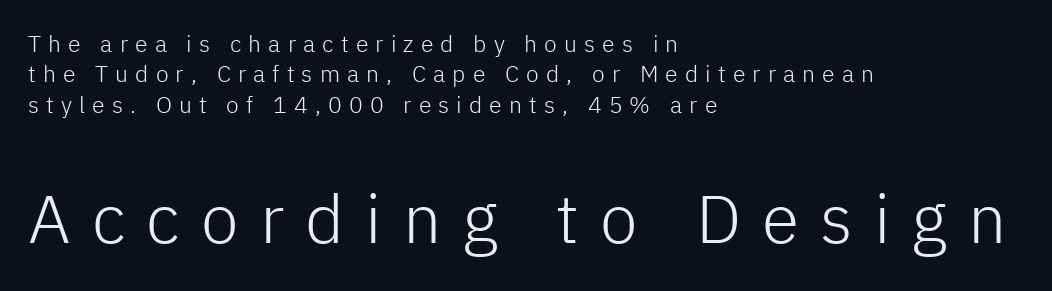
The image shows 68 px light sans-serif type, upright; set left-aligned, normal line spacing (1.32x), unusually wide letter spacing (+0.31 em), not underlined; the second (bottom) block is 2.96x larger; low stroke contrast and a medium x-height.
